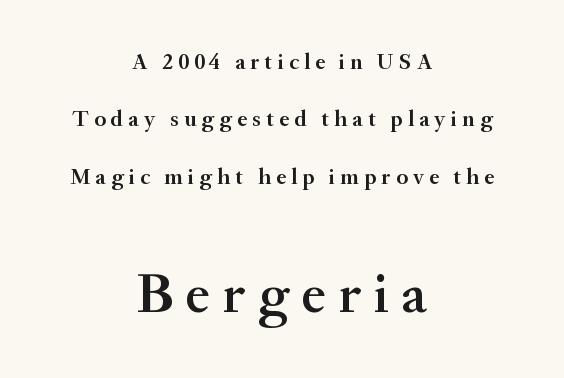
Q: Is the text bold? A: Semi-bold.
Q: Is the text italic (slanted)? A: No, it is upright.
Q: Is the typeface a serif or a sans-serif typeface? A: Serif.
Q: Is the text underlined? A: No.
Q: How is the paragraph aligned? A: Centered.
Q: Is the spacing between letters normal or unusually wide? A: Unusually wide.
Q: Is the spacing between lines tight, normal or loose? A: Loose.
Q: Which block of text is set in a larger size, the first (top) or the second (bottom)? A: The second (bottom) one.
Q: Width (condensed, normal, or wide)? A: Normal.
Q: Stroke contrast? A: Medium.
Q: x-height? A: Small.
Q: Monospaced? A: No.
